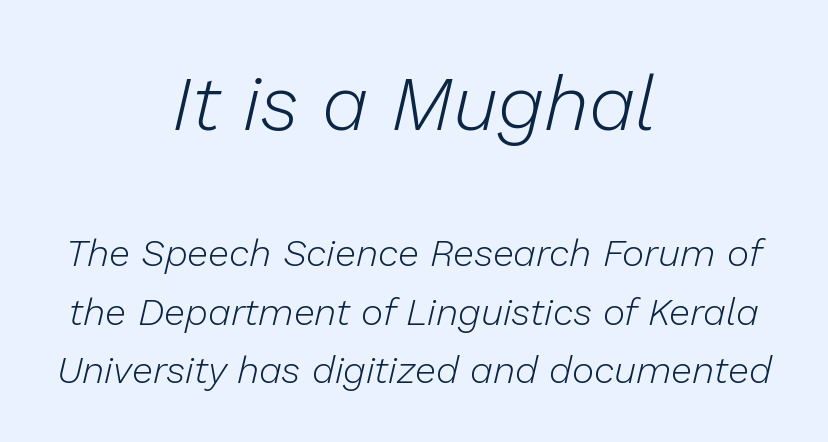
The image shows 77 px light type, italic (leaning right); set centered, normal line spacing (1.54x), normal letter spacing, not underlined; the first (top) block is 2.03x larger; low stroke contrast and a medium x-height.
